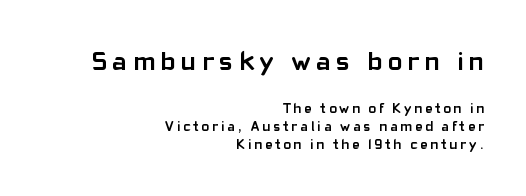
The image shows 27 px bold type, upright; set right-aligned, normal line spacing (1.28x), unusually wide letter spacing (+0.21 em), not underlined; the first (top) block is 1.93x larger.
